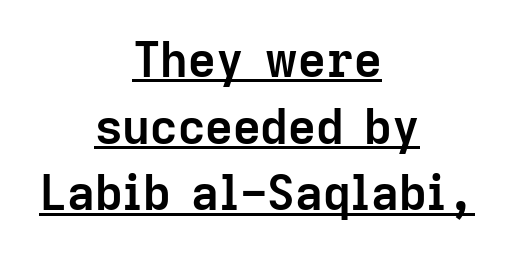
In CSS terms this would be text-align: center. Heavy-handed strokes throughout: this text is bold. This is roman type, the default non-slanted kind. Tracking value appears to be zero — textbook default spacing. Compared with typical paragraphs, the rows here are spaced about the same. The rendering shows plain stroke endings on the letterforms — a sans-serif design.
